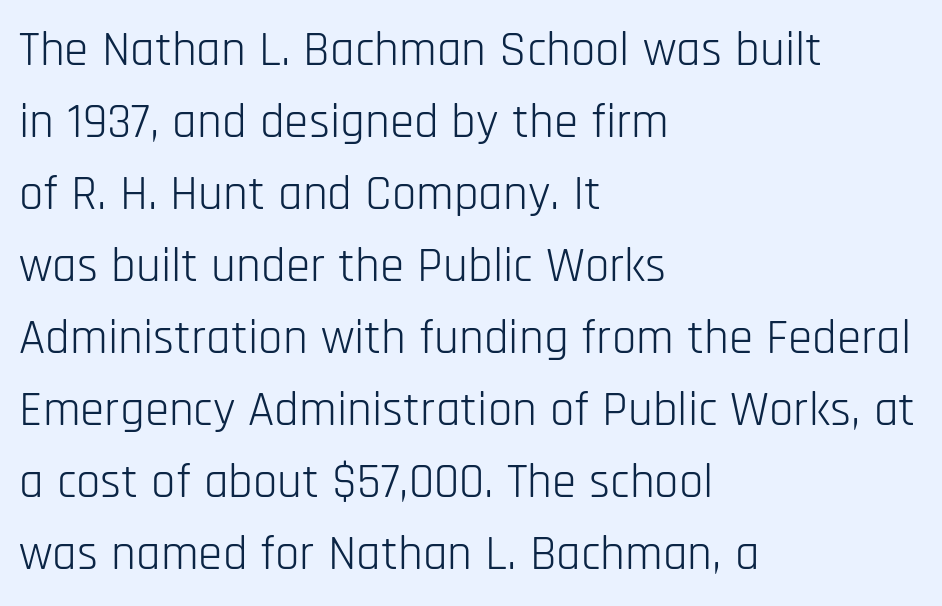
The image shows 49 px light, condensed sans-serif type, upright; set left-aligned, normal line spacing (1.47x), normal letter spacing, not underlined; low stroke contrast and a large x-height.
